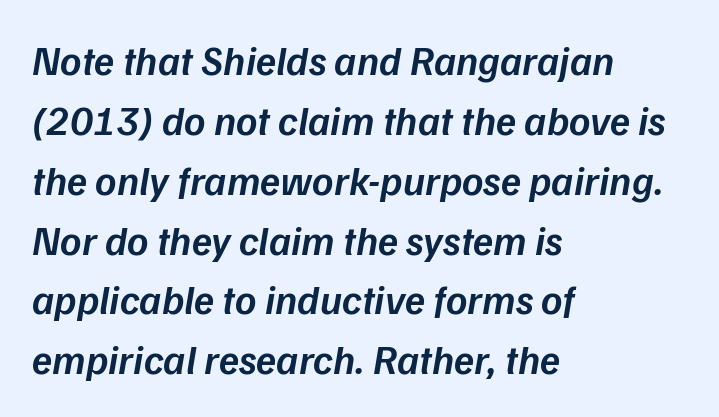
What stands out about the letter spacing? Nothing — it is the standard amount. Do the characters align in a grid? No, the font is proportional. Layout note: lines flush left. The baseline area is clear.
